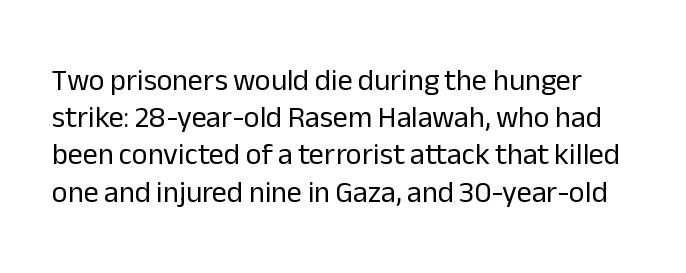
The image shows 30 px regular-weight sans-serif type, upright; set line spacing 1.24x, normal letter spacing, not underlined; low stroke contrast and a medium x-height.
